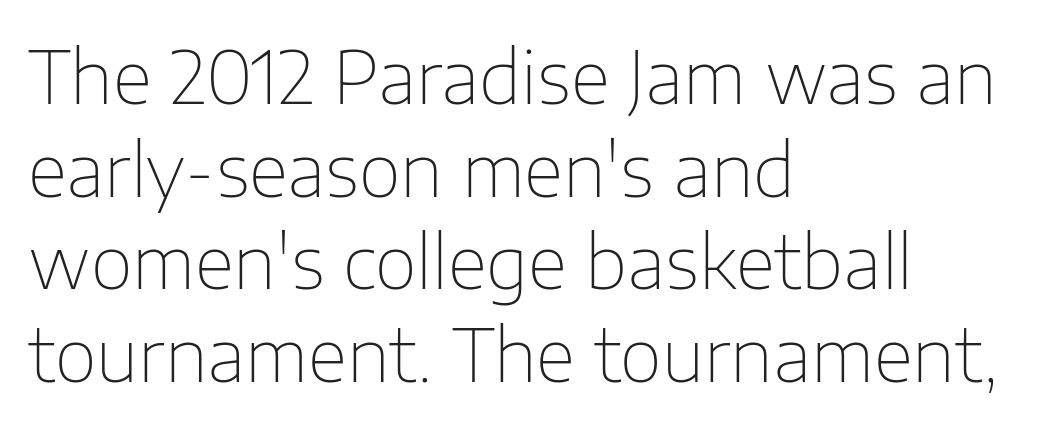
{"serif": "no", "italic": "no", "bold": "no", "weight": "thin", "width": "normal", "stroke_contrast": "low", "x_height": "medium", "monospaced": "no", "underline": "no", "align": "left", "line_spacing": "normal", "line_spacing_ratio": 1.27, "letter_spacing": "normal", "letter_spacing_em": 0.0, "glyph_px": 73}
